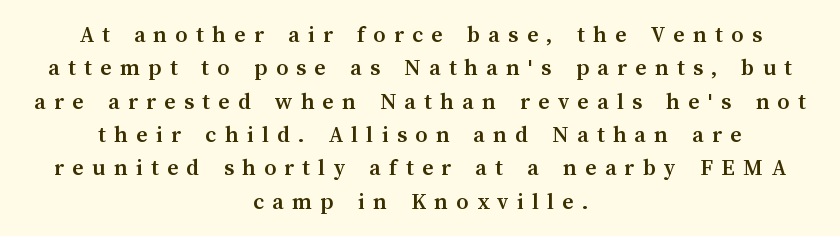
{"italic": "no", "bold": "yes", "underline": "no", "align": "center", "line_spacing": "normal", "line_spacing_ratio": 1.39, "letter_spacing": "wide", "letter_spacing_em": 0.35, "glyph_px": 24}
